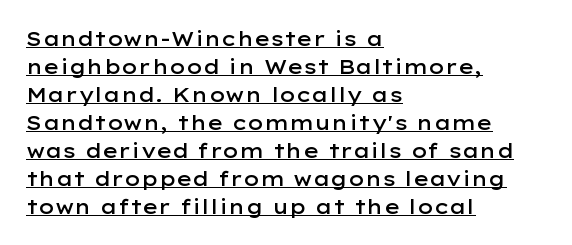
Q: Is the text bold? A: Semi-bold.
Q: Is the text italic (slanted)? A: No, it is upright.
Q: Is the text underlined? A: Yes.
Q: How is the paragraph aligned? A: Left-aligned.
Q: Is the spacing between letters normal or unusually wide? A: Normal.
Q: Is the spacing between lines tight, normal or loose? A: Normal.
